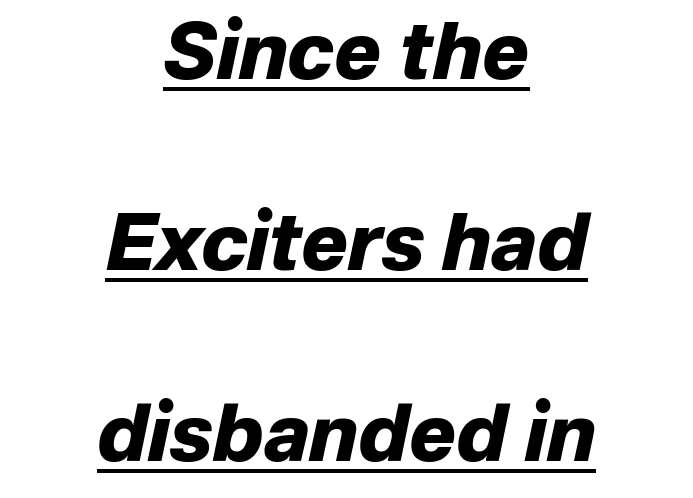
The image shows 78 px heavy type, italic (leaning right); set centered, loose line spacing (2.45x), normal letter spacing, underlined; low stroke contrast and a medium x-height.
